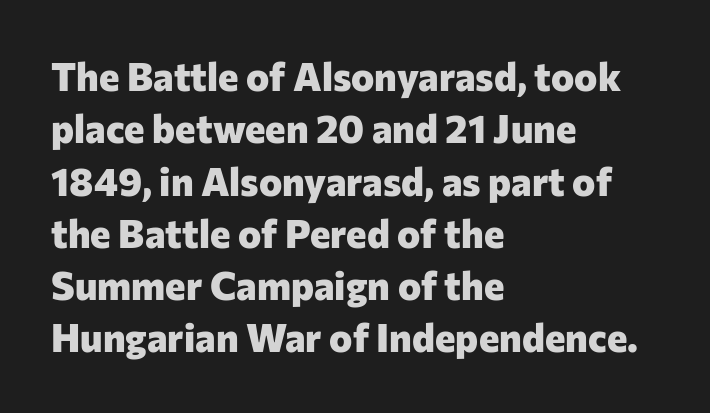
Q: Is the text bold? A: Yes.
Q: Is the text italic (slanted)? A: No, it is upright.
Q: Is the typeface a serif or a sans-serif typeface? A: Sans-serif.
Q: Is the text underlined? A: No.
Q: How is the paragraph aligned? A: Left-aligned.
Q: Is the spacing between letters normal or unusually wide? A: Normal.
Q: Is the spacing between lines tight, normal or loose? A: Normal.
Q: Width (condensed, normal, or wide)? A: Normal.
Q: Stroke contrast? A: Low.
Q: x-height? A: Medium.
Q: Monospaced? A: No.
